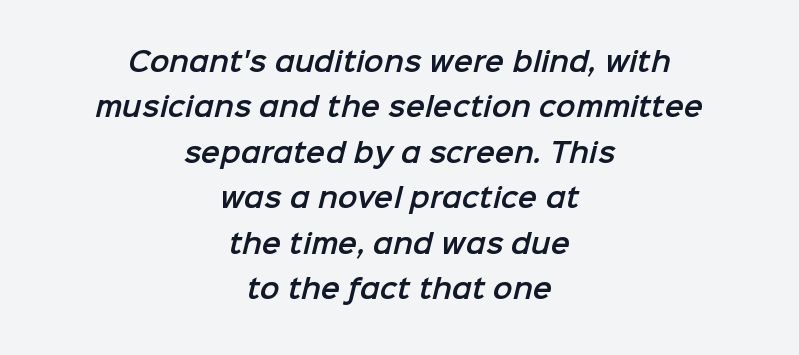
The face used here is rendered with its standard letterfit. Unmarked baselines from the first word to the last. Visually the block forms a symmetrical silhouette, jagged on both flanks.
